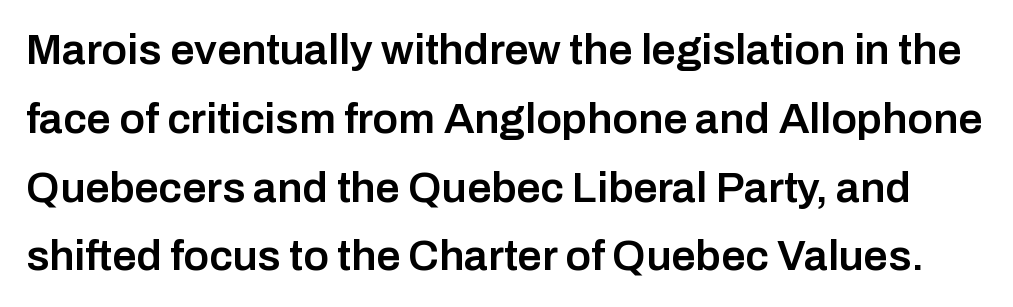
Q: Is the text bold? A: Semi-bold.
Q: Is the text italic (slanted)? A: No, it is upright.
Q: Is the typeface a serif or a sans-serif typeface? A: Sans-serif.
Q: Is the text underlined? A: No.
Q: Is the spacing between letters normal or unusually wide? A: Normal.
Q: Is the spacing between lines tight, normal or loose? A: Normal.
Q: Width (condensed, normal, or wide)? A: Normal.
Q: Stroke contrast? A: Low.
Q: x-height? A: Medium.
Q: Monospaced? A: No.
